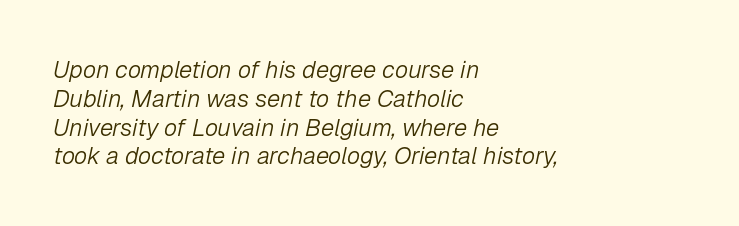
Observe the ordinary spacing: letters are neighbours, not strangers. The lines are quadded left. Does the lettering tilt? It does — this is italic. Stems here are at most as thick as an everyday book face. The glyphs are unaccompanied by any horizontal stroke below them.
